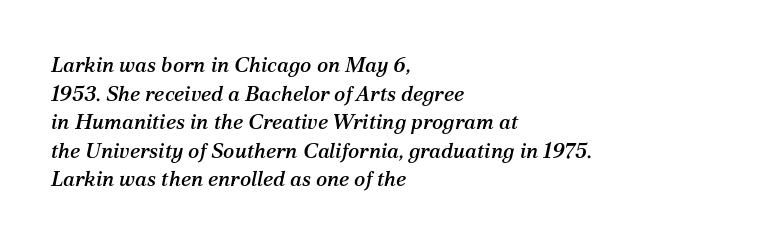
The ragged edge is on the right, which tells us the setting is flush left. Looking at the ascenders, they clearly lean. Does extra space separate the letters? No, they use regular spacing. Only glyphs here, with clear space below each row. Interline gaps are of average width in this sample.
